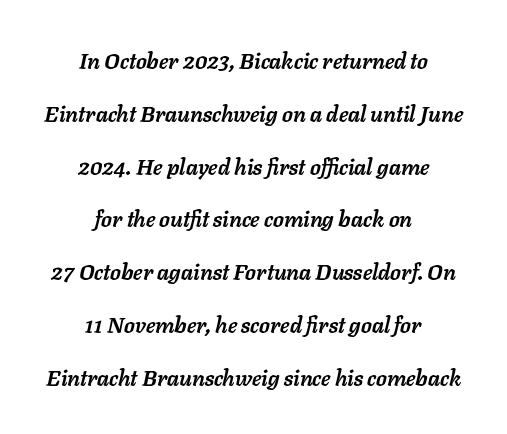
Between one letter and the next there's only the usual sliver of space. Has an underline been added? It has not. Characters are canted at an angle relative to the baseline's perpendicular. Caption: multi-line text, centered on the measure. The rendering uses a bold face; every stroke is thick and dark.
